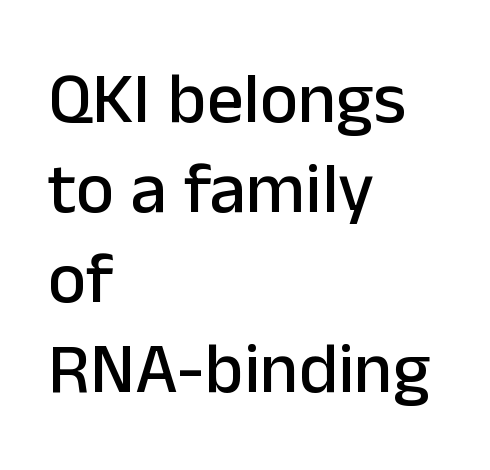
Q: Is the text italic (slanted)? A: No, it is upright.
Q: Is the typeface a serif or a sans-serif typeface? A: Sans-serif.
Q: Is the text underlined? A: No.
Q: How is the paragraph aligned? A: Left-aligned.
Q: Is the spacing between letters normal or unusually wide? A: Normal.
Q: Is the spacing between lines tight, normal or loose? A: Normal.
Q: Width (condensed, normal, or wide)? A: Normal.
Q: Stroke contrast? A: Low.
Q: x-height? A: Medium.
Q: Monospaced? A: No.
